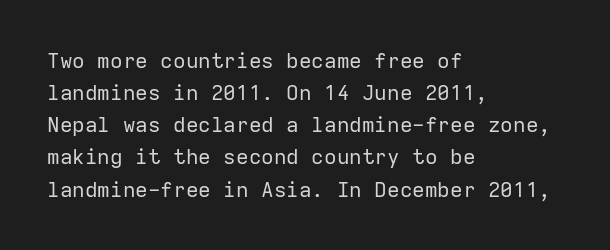
Is the block centered? No — it sits flush against the left margin. Honestly, the row spacing looks completely unremarkable. Check under the words: just untouched page. Ascenders rise straight up at ninety degrees. Nobody touched the tracking dial on this one.
